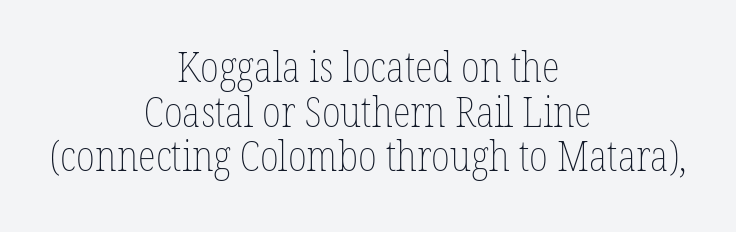
The image shows 42 px thin, condensed type, upright; set centered, tight line spacing (1.06x), normal letter spacing, not underlined; low stroke contrast and a medium x-height.
